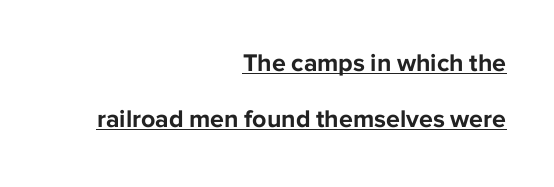
Quick note: not italic, upright. Is the letter spacing exaggerated? No — it looks like the ordinary default. The text block is weighted toward the right margin, trailing off unevenly leftward. Each new line begins a long way beneath the previous one. Plenty of ink on the page — the face is bold.
